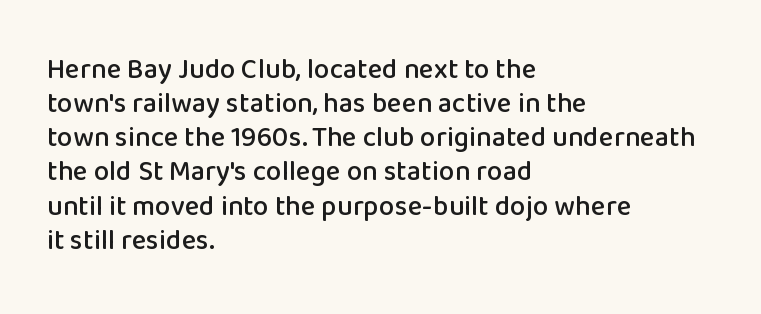
The image shows 28 px sans-serif type, upright; set left-aligned, line spacing 1.22x, normal letter spacing, not underlined; low stroke contrast and a medium x-height.
